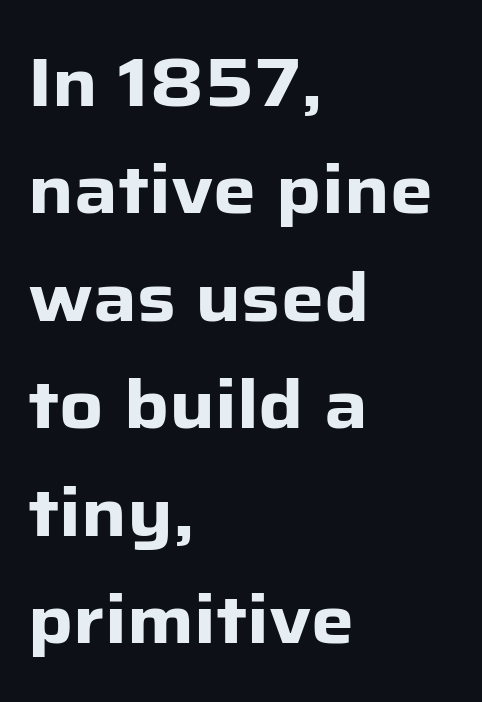
The image shows 68 px heavy sans-serif type, upright; set left-aligned, normal line spacing (1.58x), normal letter spacing, not underlined; low stroke contrast and a medium x-height.
